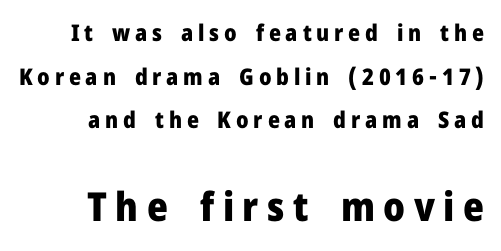
The typeface chosen for these lines omits serifs. The sample has been set heavy, in full bold. Block two is the big one; block one sits smaller above it. The lettering stays uniformly vertical, giving the passage a roman look. Any mark beneath the type? The region is blank.
